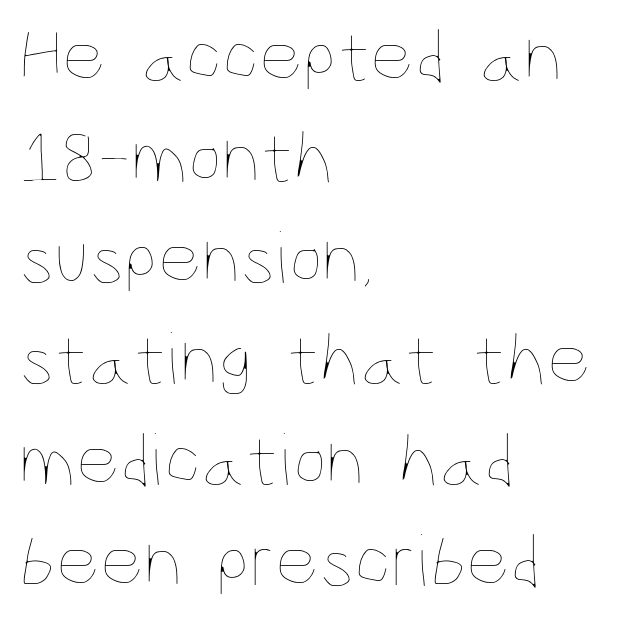
Q: Is the text bold? A: No.
Q: Is the text italic (slanted)? A: No, it is upright.
Q: Is the text underlined? A: No.
Q: How is the paragraph aligned? A: Left-aligned.
Q: Is the spacing between letters normal or unusually wide? A: Normal.
Q: Is the spacing between lines tight, normal or loose? A: Normal.
Q: Width (condensed, normal, or wide)? A: Condensed.
Q: Stroke contrast? A: Low.
Q: x-height? A: Large.
Q: Monospaced? A: No.
